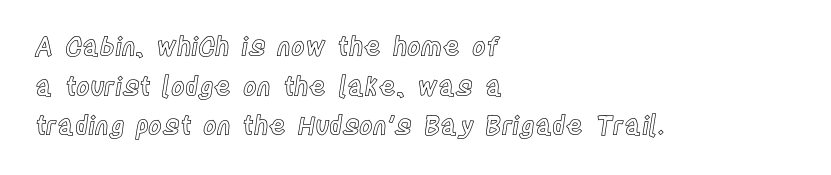
Q: Is the text italic (slanted)? A: Yes.
Q: Is the text underlined? A: No.
Q: How is the paragraph aligned? A: Left-aligned.
Q: Is the spacing between letters normal or unusually wide? A: Normal.
Q: Is the spacing between lines tight, normal or loose? A: Normal.
